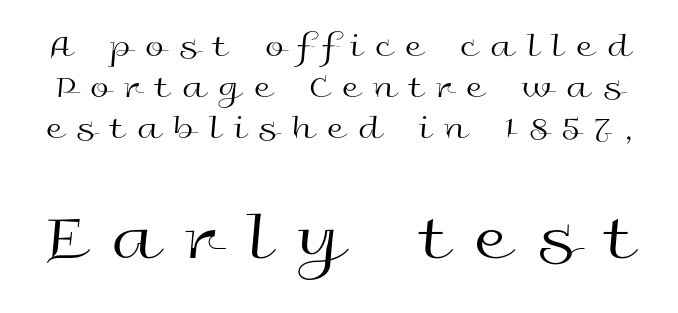
{"serif": "no", "italic": "no", "bold": "no", "weight": "regular", "width": "wide", "x_height": "medium", "monospaced": "no", "underline": "no", "line_spacing_ratio": 1.21, "letter_spacing": "wide", "letter_spacing_em": 0.41, "larger_block": "second", "size_ratio": 2.03, "glyph_px": 69}
